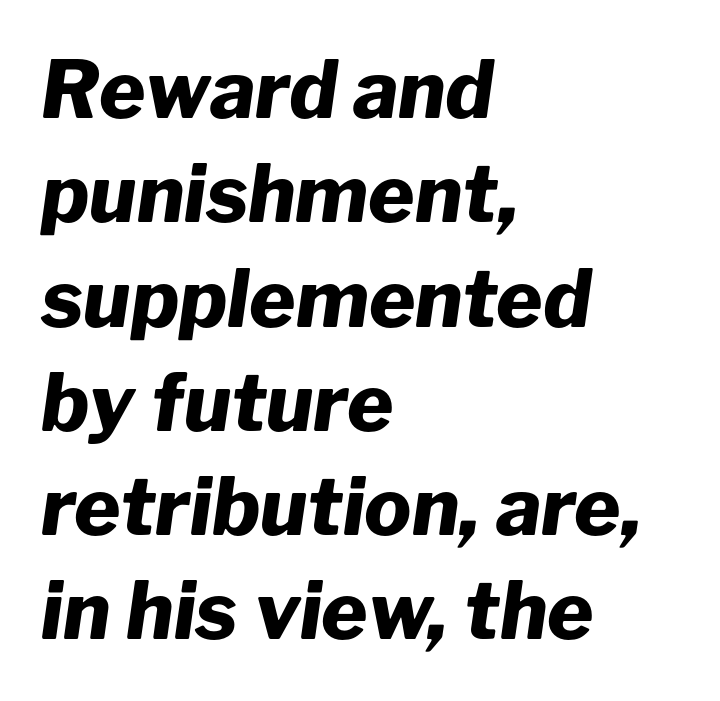
Decoration check: the copy has no underline. Layout note: lines flush left. The strokes are fattened all the way to bold. Spacing verdict: proportional, widths tailored to each character. The rendering uses a moderate line-height, typical for paragraphs. The typography opts for an oblique posture over an upright one.
